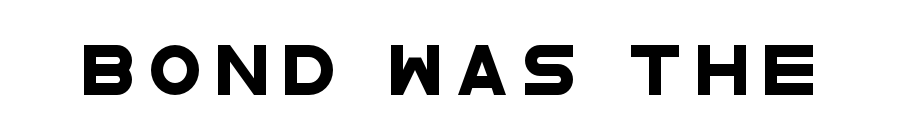
The image shows 48 px wide sans-serif type; set unusually wide letter spacing (+0.3 em), not underlined; low stroke contrast and a large x-height.
